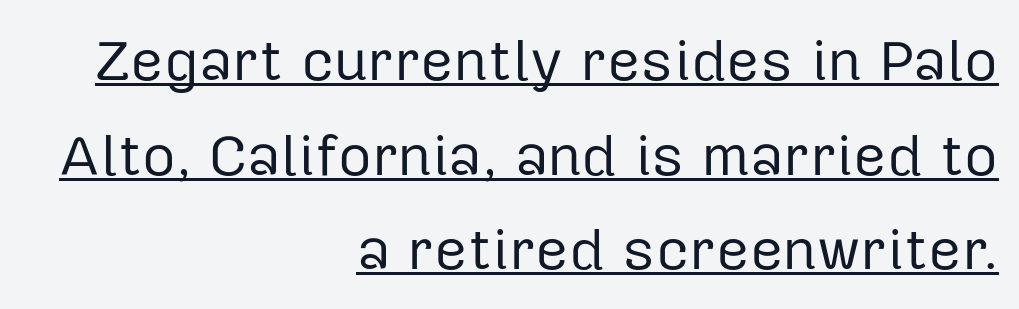
{"serif": "no", "italic": "no", "bold": "no", "weight": "regular", "width": "normal", "stroke_contrast": "low", "x_height": "medium", "monospaced": "no", "underline": "yes", "align": "right", "line_spacing": "normal", "line_spacing_ratio": 1.63, "letter_spacing": "normal", "letter_spacing_em": 0.0, "glyph_px": 58}
